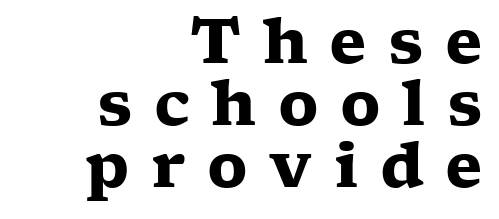
The passage is arranged like a letterhead date or caption credit — flush right. Type style note: has serifs. Bare-footed words on every line. These lines were composed using upright roman letters. The rendering uses natural spacing where letterforms have individual widths. Here the glyphs are tracked loosely, breaking word shapes into spaced letters.
